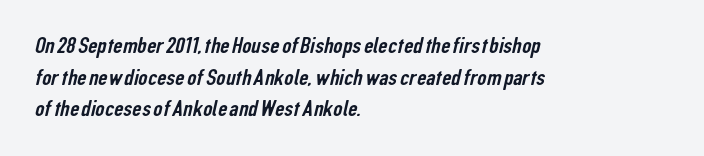
Horizontal alignment here is leftward, the default for most running prose. The line texture is even and compact thanks to regular tracking. Whoever set this chose a conventional vertical rhythm. Any mark beneath the type? The region is blank.
